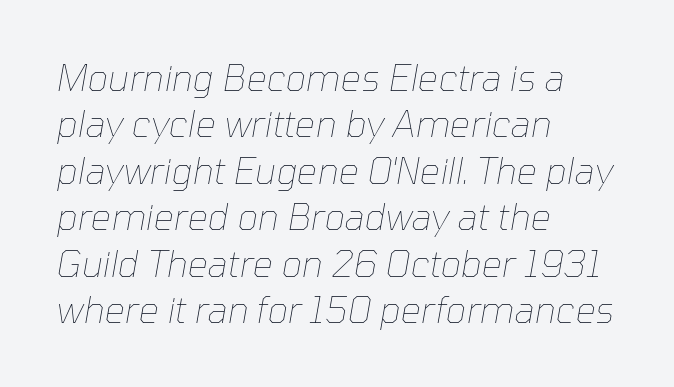
The characters are drawn with everyday or finer stroke widths. The block of text has a typical density, with ordinary space between rows. Spacing between characters is what you'd get straight out of the box. These lines are rendered in a variable-pitch font. The text block is weighted toward the left margin, trailing off unevenly rightward.
